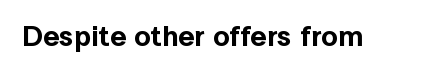
{"serif": "no", "italic": "no", "width": "normal", "x_height": "medium", "monospaced": "no", "underline": "no", "letter_spacing": "normal", "letter_spacing_em": 0.0, "glyph_px": 29}
